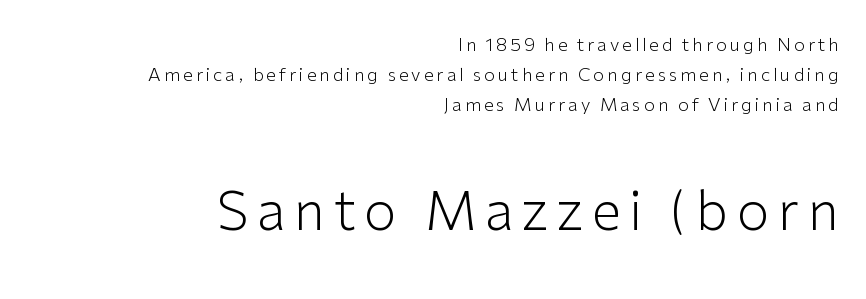
The image shows 53 px light sans-serif type, upright; set right-aligned, normal line spacing (1.67x), not underlined; the second (bottom) block is 2.94x larger; low stroke contrast and a medium x-height.
